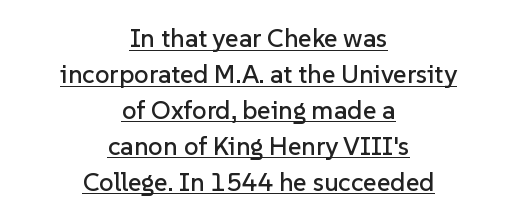
Q: Is the text italic (slanted)? A: No, it is upright.
Q: Is the text underlined? A: Yes.
Q: How is the paragraph aligned? A: Centered.
Q: Is the spacing between letters normal or unusually wide? A: Normal.
Q: Is the spacing between lines tight, normal or loose? A: Normal.
